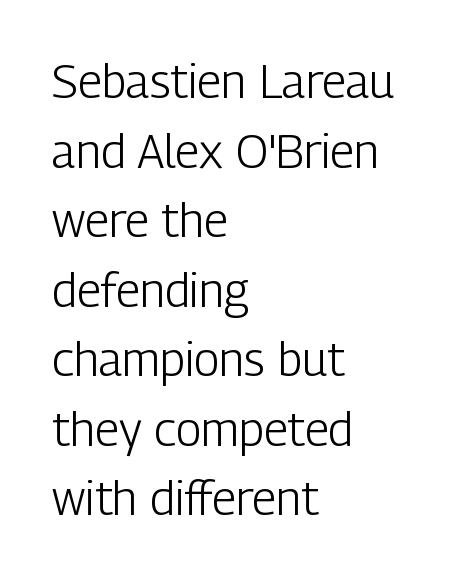
{"serif": "no", "italic": "no", "bold": "no", "weight": "light", "width": "condensed", "stroke_contrast": "low", "x_height": "medium", "monospaced": "no", "underline": "no", "align": "left", "line_spacing": "normal", "line_spacing_ratio": 1.48, "letter_spacing": "normal", "letter_spacing_em": 0.0, "glyph_px": 47}
